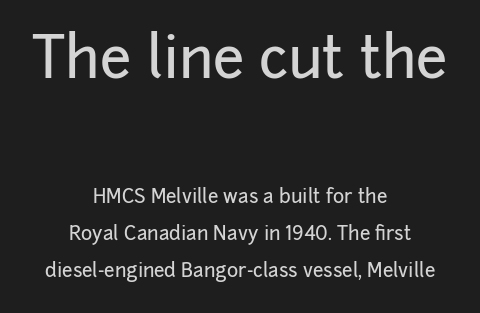
Q: Is the text italic (slanted)? A: No, it is upright.
Q: Is the typeface a serif or a sans-serif typeface? A: Sans-serif.
Q: Is the text underlined? A: No.
Q: How is the paragraph aligned? A: Centered.
Q: Is the spacing between letters normal or unusually wide? A: Normal.
Q: Is the spacing between lines tight, normal or loose? A: Loose.
Q: Which block of text is set in a larger size, the first (top) or the second (bottom)? A: The first (top) one.
Q: Width (condensed, normal, or wide)? A: Normal.
Q: Stroke contrast? A: Low.
Q: x-height? A: Medium.
Q: Monospaced? A: No.
